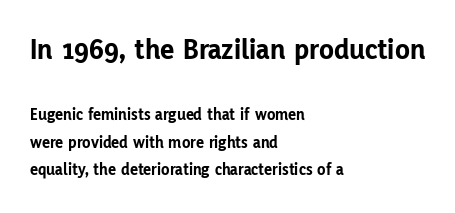
{"serif": "no", "italic": "no", "bold": "yes", "weight": "bold", "width": "normal", "stroke_contrast": "low", "x_height": "medium", "monospaced": "no", "underline": "no", "align": "left", "line_spacing": "normal", "line_spacing_ratio": 1.63, "letter_spacing": "normal", "letter_spacing_em": 0.0, "larger_block": "first", "size_ratio": 1.76, "glyph_px": 30}
